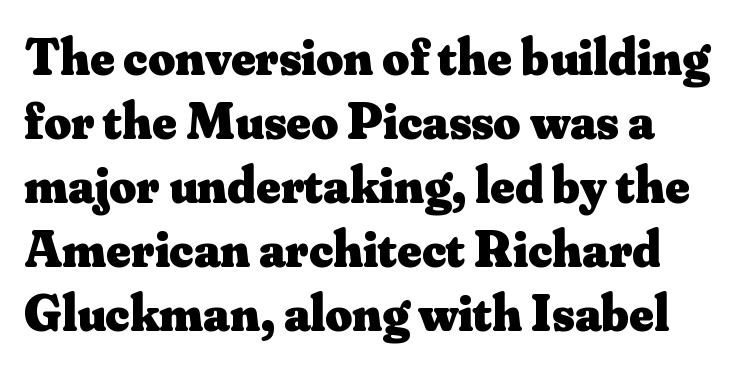
Q: Is the text bold? A: Yes.
Q: Is the text italic (slanted)? A: No, it is upright.
Q: Is the typeface a serif or a sans-serif typeface? A: Serif.
Q: Is the text underlined? A: No.
Q: Is the spacing between letters normal or unusually wide? A: Normal.
Q: Width (condensed, normal, or wide)? A: Normal.
Q: Stroke contrast? A: Medium.
Q: x-height? A: Small.
Q: Monospaced? A: No.
